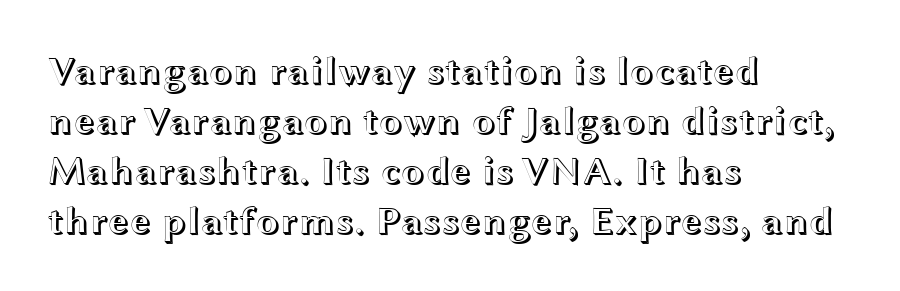
The image shows 39 px wide type, upright; set left-aligned, normal line spacing (1.28x), normal letter spacing, not underlined; a medium x-height.
